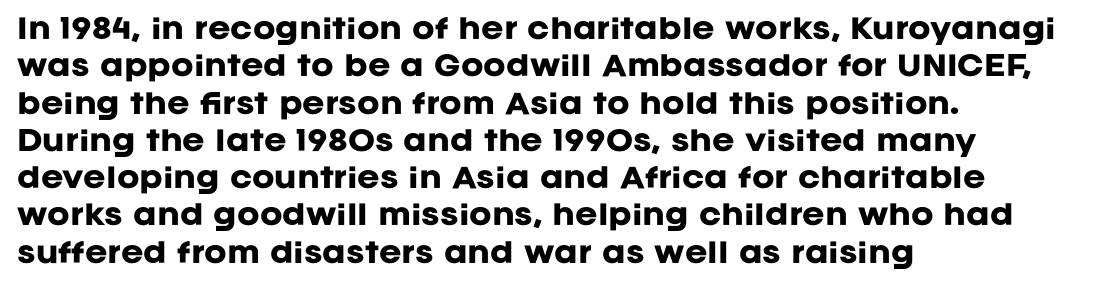
It's the straight-up-and-down kind of type. The lines are quadded left. Letter spacing: default. Rule under the text: the space is simply empty. The space between consecutive lines is moderate. Notice how thick the strokes are: this is what a full bold looks like.
